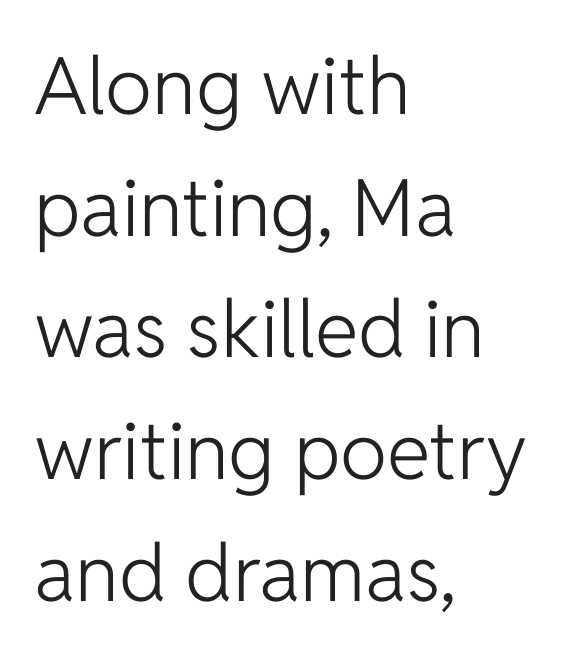
Q: Is the text bold? A: No.
Q: Is the text italic (slanted)? A: No, it is upright.
Q: Is the typeface a serif or a sans-serif typeface? A: Sans-serif.
Q: Is the text underlined? A: No.
Q: How is the paragraph aligned? A: Left-aligned.
Q: Is the spacing between letters normal or unusually wide? A: Normal.
Q: Is the spacing between lines tight, normal or loose? A: Normal.
Q: Width (condensed, normal, or wide)? A: Normal.
Q: Stroke contrast? A: Low.
Q: x-height? A: Medium.
Q: Monospaced? A: No.
